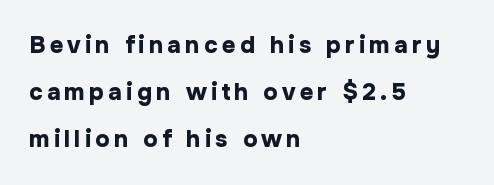
{"italic": "no", "bold": "yes", "underline": "no", "align": "left", "line_spacing": "loose", "line_spacing_ratio": 1.96, "glyph_px": 24}
